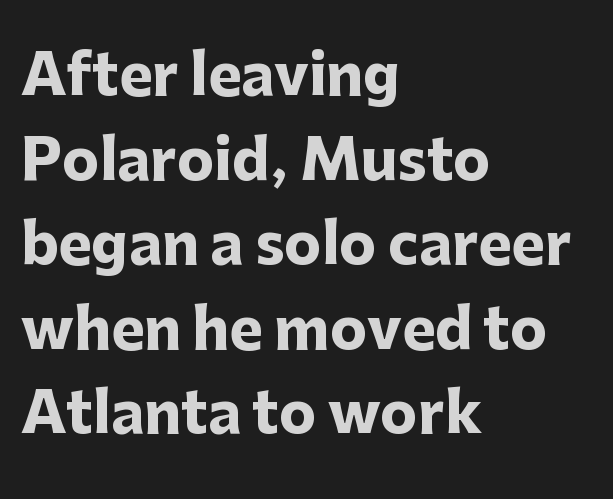
The leading is moderate, giving the passage an even texture. Bare-footed words on every line. Strokes here are thick enough to call this a true bold. Characters follow at the spacing the type designer built in. This is roman type, the default non-slanted kind. These lines are set flush left with a ragged right edge.
